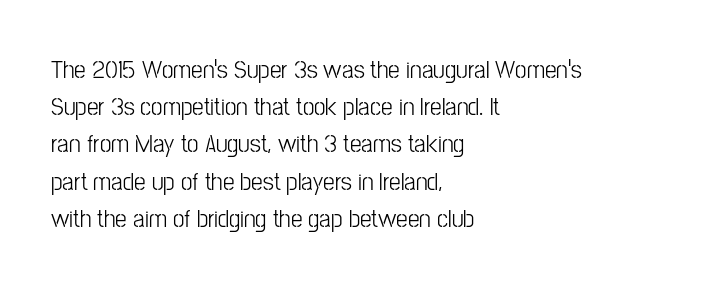
The rendering anchors every line to the left-hand side. A clean baseline with only descenders dipping below it. No chunkiness to these letters — they're not bold. Leading matches the norm, producing a regular column. Ascenders rise straight up at ninety degrees. Nobody touched the tracking dial on this one.
